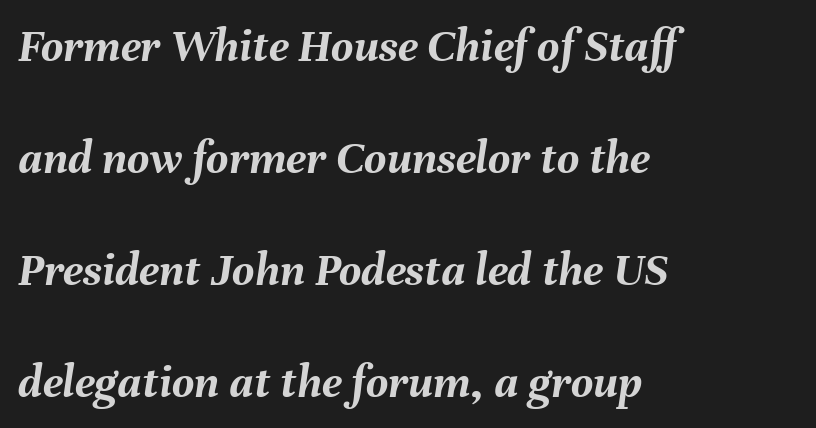
Q: Is the text bold? A: Yes.
Q: Is the text italic (slanted)? A: Yes, it leans right by about 8 degrees.
Q: Is the text underlined? A: No.
Q: How is the paragraph aligned? A: Left-aligned.
Q: Is the spacing between letters normal or unusually wide? A: Normal.
Q: Is the spacing between lines tight, normal or loose? A: Loose.
Q: Width (condensed, normal, or wide)? A: Normal.
Q: Stroke contrast? A: Medium.
Q: x-height? A: Medium.
Q: Monospaced? A: No.
